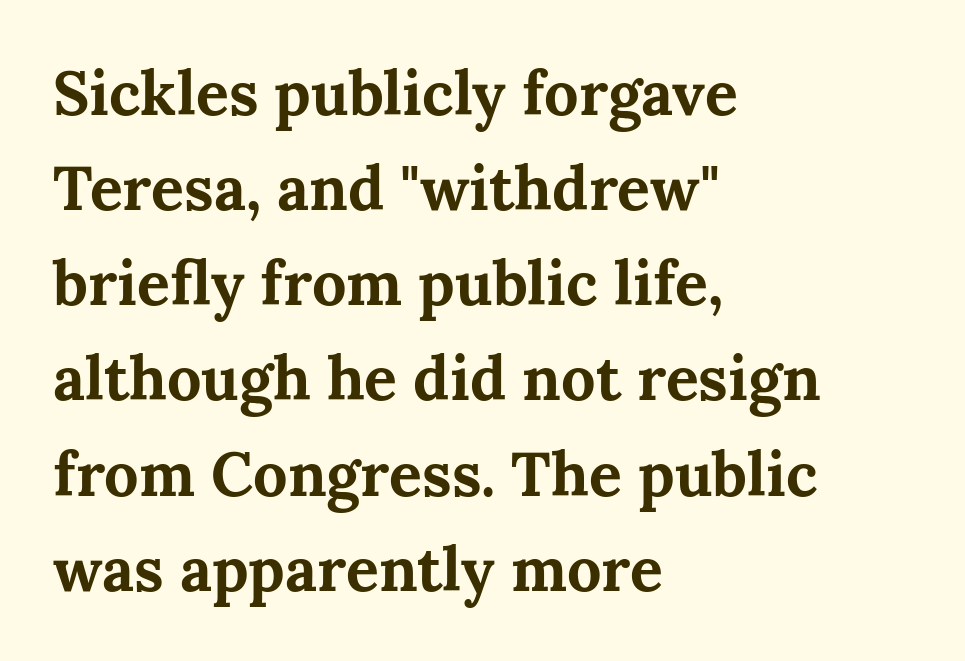
The image shows 61 px bold serif type, upright; set left-aligned, normal line spacing (1.56x), normal letter spacing, not underlined; medium stroke contrast and a medium x-height.
